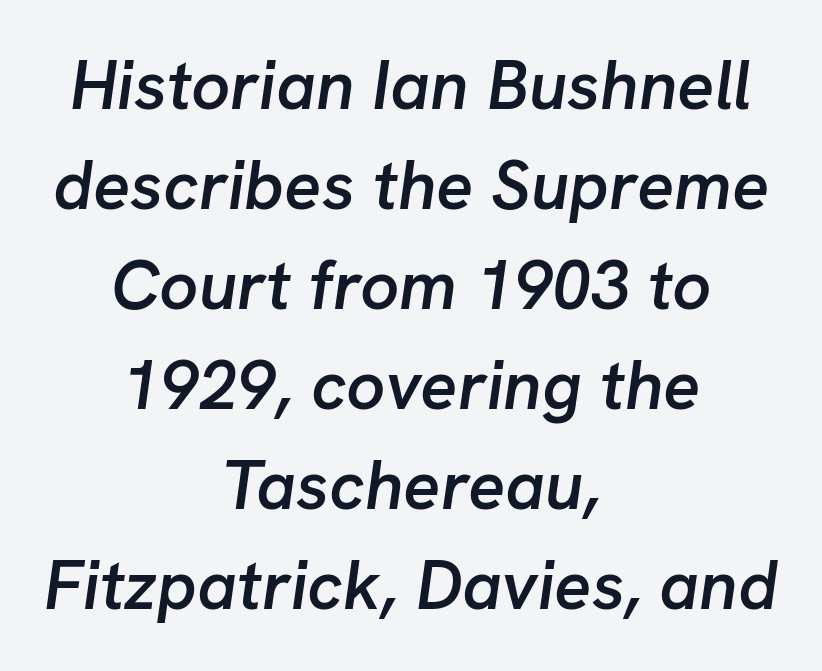
Q: Is the text bold? A: Semi-bold.
Q: Is the text italic (slanted)? A: Yes, it leans right by about 8 degrees.
Q: Is the text underlined? A: No.
Q: How is the paragraph aligned? A: Centered.
Q: Is the spacing between letters normal or unusually wide? A: Normal.
Q: Is the spacing between lines tight, normal or loose? A: Normal.
Q: Width (condensed, normal, or wide)? A: Normal.
Q: Stroke contrast? A: Low.
Q: x-height? A: Medium.
Q: Monospaced? A: No.
